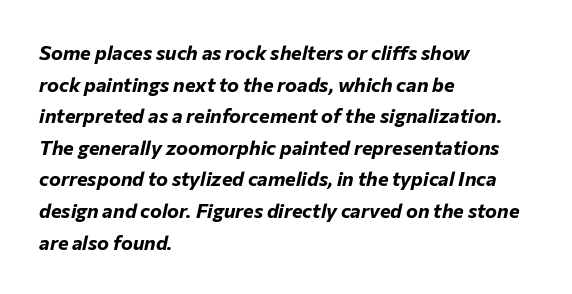
{"italic": "yes", "lean": "right", "slant_degrees": 12, "bold": "yes", "underline": "no", "align": "left", "line_spacing": "normal", "line_spacing_ratio": 1.58, "letter_spacing": "normal", "letter_spacing_em": 0.0, "glyph_px": 20}
